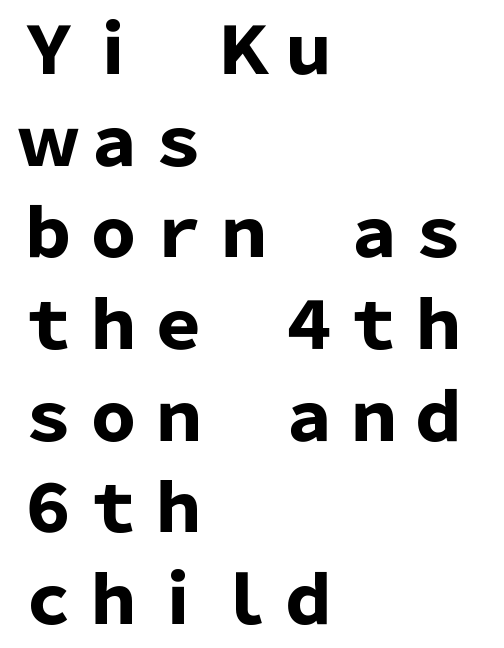
Each letter keeps its own natural width here, so spacing adapts to shape. The type sits square on the baseline with zero lean. Is this a sans? Yes — the strokes have no serifs. Typographic density is high because the face is bold.
